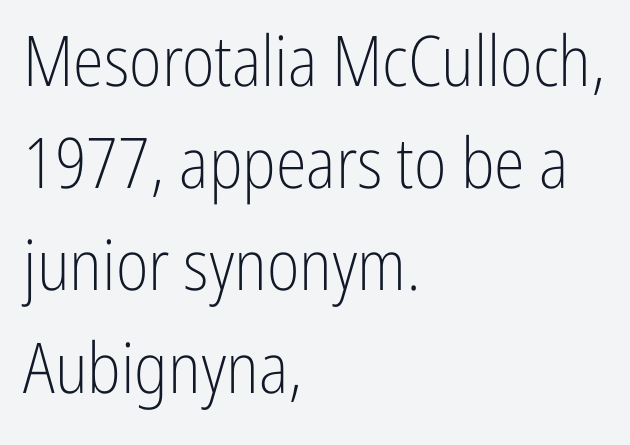
The image shows 70 px light, condensed sans-serif type, upright; set left-aligned, normal line spacing (1.46x), normal letter spacing, not underlined; low stroke contrast and a medium x-height.
